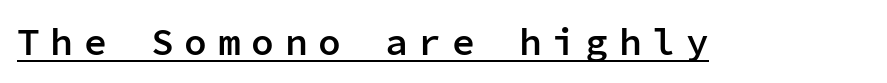
The image shows 38 px semibold sans-serif type, upright, monospaced; set unusually wide letter spacing (+0.28 em), underlined; low stroke contrast and a medium x-height.
